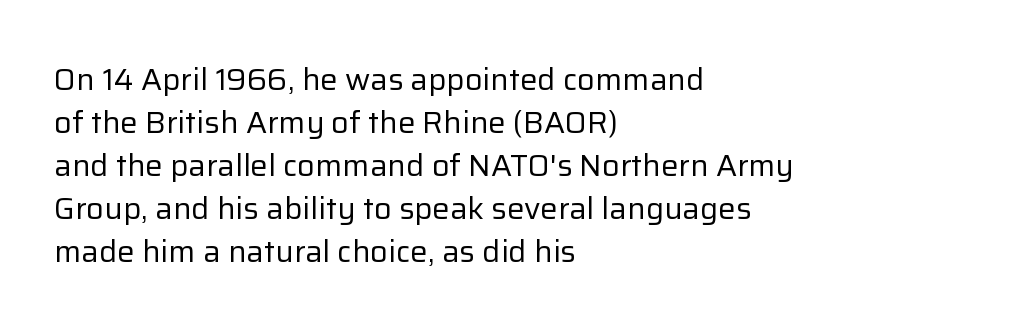
The image shows 31 px regular-weight sans-serif type, upright; set left-aligned, normal line spacing (1.39x), normal letter spacing, not underlined; low stroke contrast and a medium x-height.
